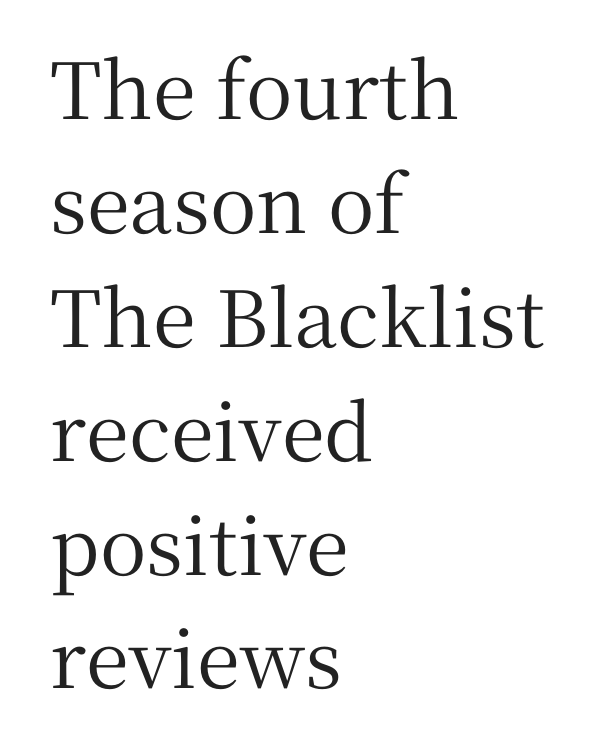
Q: Is the text italic (slanted)? A: No, it is upright.
Q: Is the typeface a serif or a sans-serif typeface? A: Serif.
Q: Is the text underlined? A: No.
Q: How is the paragraph aligned? A: Left-aligned.
Q: Is the spacing between letters normal or unusually wide? A: Normal.
Q: Is the spacing between lines tight, normal or loose? A: Normal.
Q: Width (condensed, normal, or wide)? A: Normal.
Q: Stroke contrast? A: Medium.
Q: x-height? A: Medium.
Q: Monospaced? A: No.
